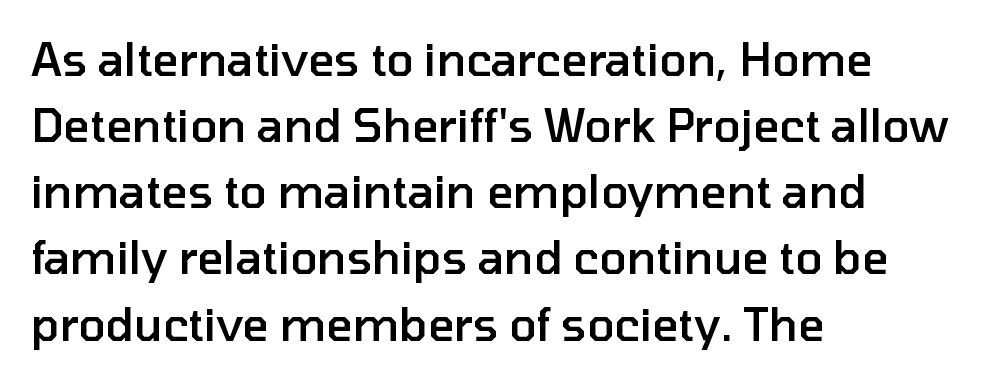
The image shows 45 px semibold sans-serif type, upright; set left-aligned, normal line spacing (1.47x), normal letter spacing, not underlined; low stroke contrast and a medium x-height.
